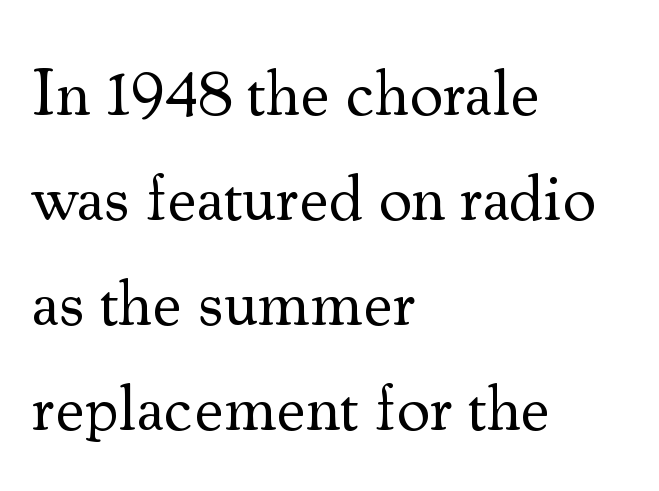
A typesetter would label this face a serif. The rows are spaced the way most documents space them. The face used here is proportionally spaced, like ordinary book or web type. No chunkiness to these letters — they're not bold. Honestly, there is no underline to notice here at all. Each word holds together tightly as a unit, with standard inter-letter gaps.
